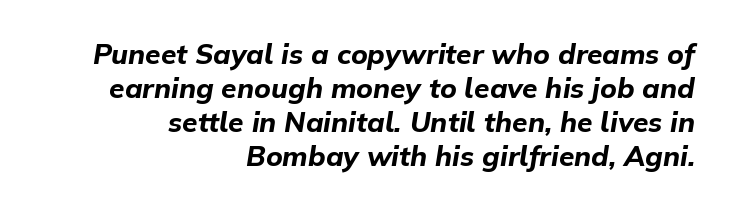
{"italic": "yes", "lean": "right", "slant_degrees": 9, "bold": "yes", "weight": "bold", "width": "normal", "stroke_contrast": "low", "x_height": "medium", "monospaced": "no", "underline": "no", "align": "right", "line_spacing_ratio": 1.22, "letter_spacing": "normal", "letter_spacing_em": 0.0, "glyph_px": 28}
